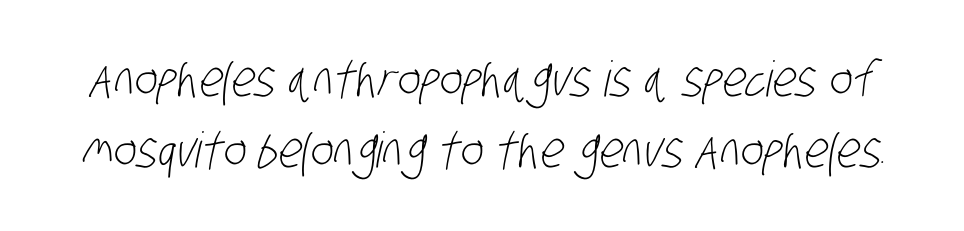
The image shows 49 px light, condensed sans-serif type; set normal line spacing (1.44x), normal letter spacing, not underlined; low stroke contrast and a large x-height.
